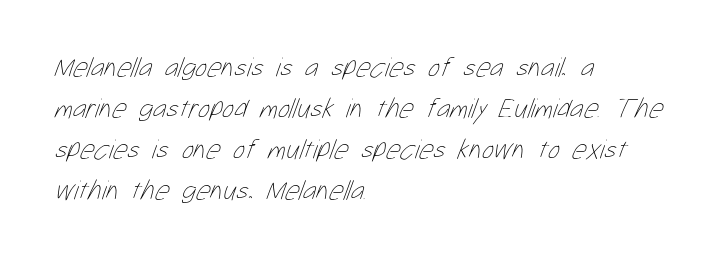
Q: Is the text bold? A: No.
Q: Is the text underlined? A: No.
Q: How is the paragraph aligned? A: Left-aligned.
Q: Is the spacing between letters normal or unusually wide? A: Normal.
Q: Is the spacing between lines tight, normal or loose? A: Normal.
Q: Width (condensed, normal, or wide)? A: Condensed.
Q: Stroke contrast? A: Low.
Q: x-height? A: Medium.
Q: Monospaced? A: No.
